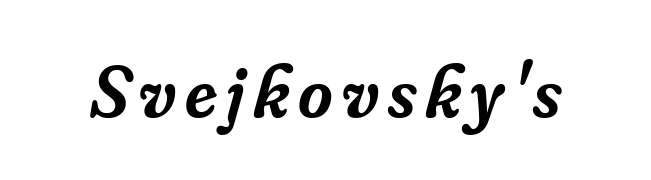
{"serif": "yes", "italic": "yes", "lean": "right", "slant_degrees": 16, "bold": "semi", "weight": "semibold", "width": "normal", "stroke_contrast": "low", "x_height": "small", "monospaced": "no", "underline": "no", "glyph_px": 74}
